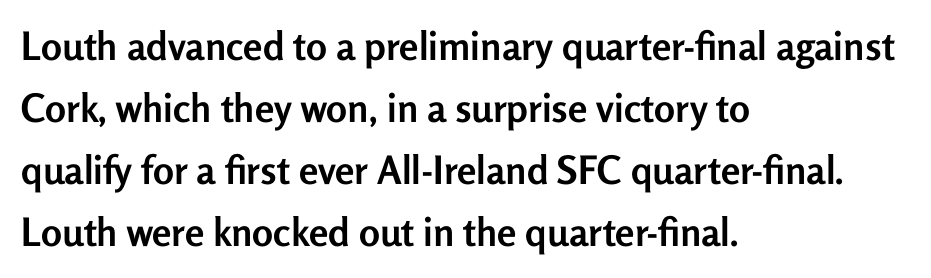
{"serif": "no", "italic": "no", "bold": "yes", "weight": "semibold", "width": "normal", "stroke_contrast": "low", "x_height": "medium", "monospaced": "no", "underline": "no", "align": "left", "line_spacing": "normal", "line_spacing_ratio": 1.59, "letter_spacing": "normal", "letter_spacing_em": 0.0, "glyph_px": 39}
